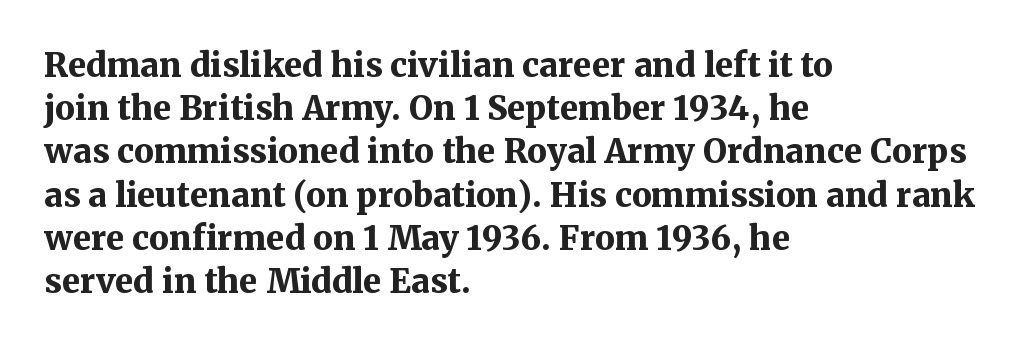
Upright lettering throughout. As a designer I'd log this as weight 700, bold. Compared with typical paragraphs, the rows here are spaced about the same. Is the block centered? No — it sits flush against the left margin. Is this a fixed-width face? No — the glyphs have proportional, varying widths.
